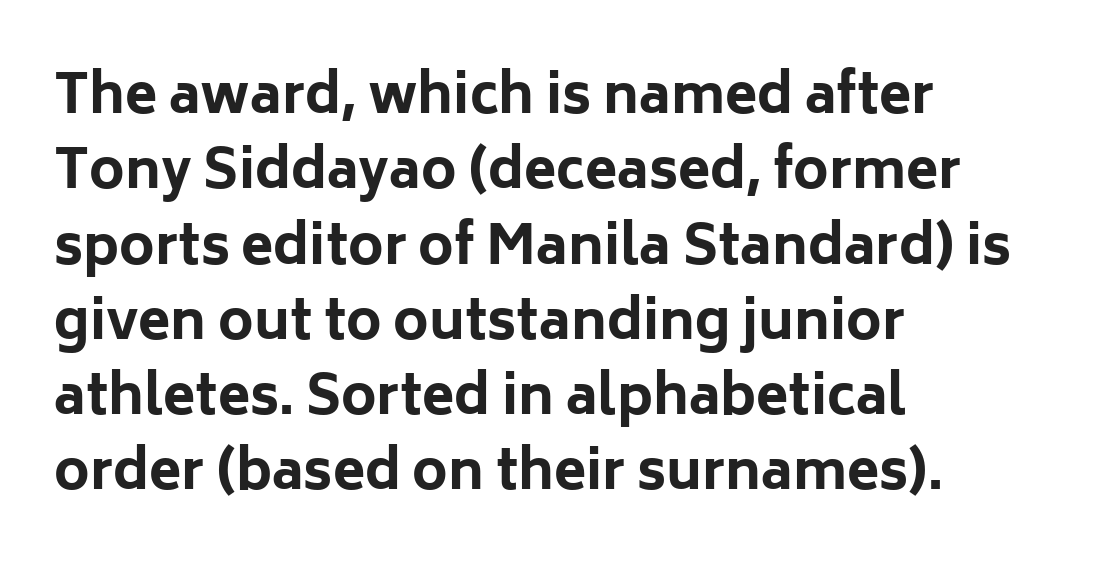
The image shows 53 px bold sans-serif type, upright; set left-aligned, normal line spacing (1.42x), normal letter spacing, not underlined; low stroke contrast and a medium x-height.
